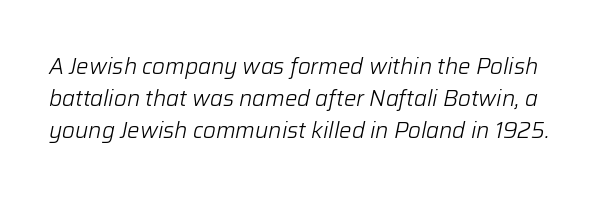
The image shows 22 px text type, italic (leaning right); set normal line spacing (1.45x), normal letter spacing, not underlined.
